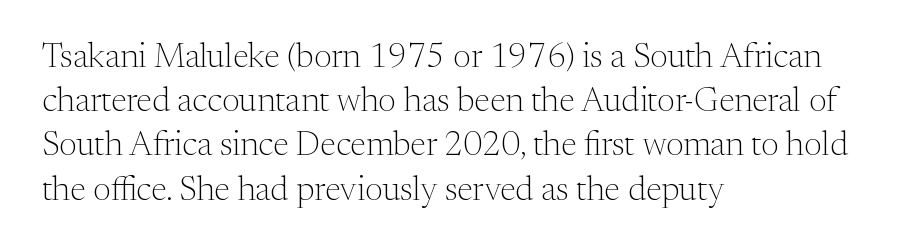
{"serif": "yes", "italic": "no", "bold": "no", "weight": "light", "width": "normal", "stroke_contrast": "medium", "x_height": "medium", "monospaced": "no", "underline": "no", "align": "left", "line_spacing": "normal", "line_spacing_ratio": 1.3, "letter_spacing": "normal", "letter_spacing_em": 0.0, "glyph_px": 34}
